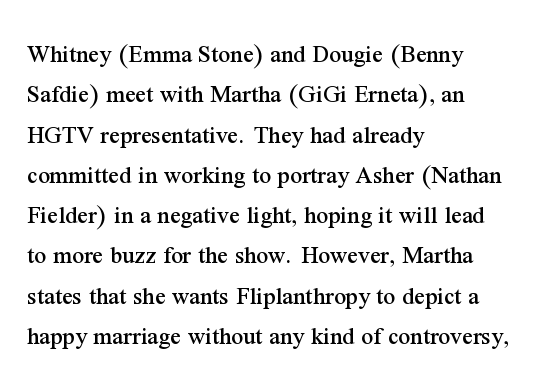
Q: Is the text italic (slanted)? A: No, it is upright.
Q: Is the text underlined? A: No.
Q: How is the paragraph aligned? A: Left-aligned.
Q: Is the spacing between letters normal or unusually wide? A: Normal.
Q: Is the spacing between lines tight, normal or loose? A: Normal.
